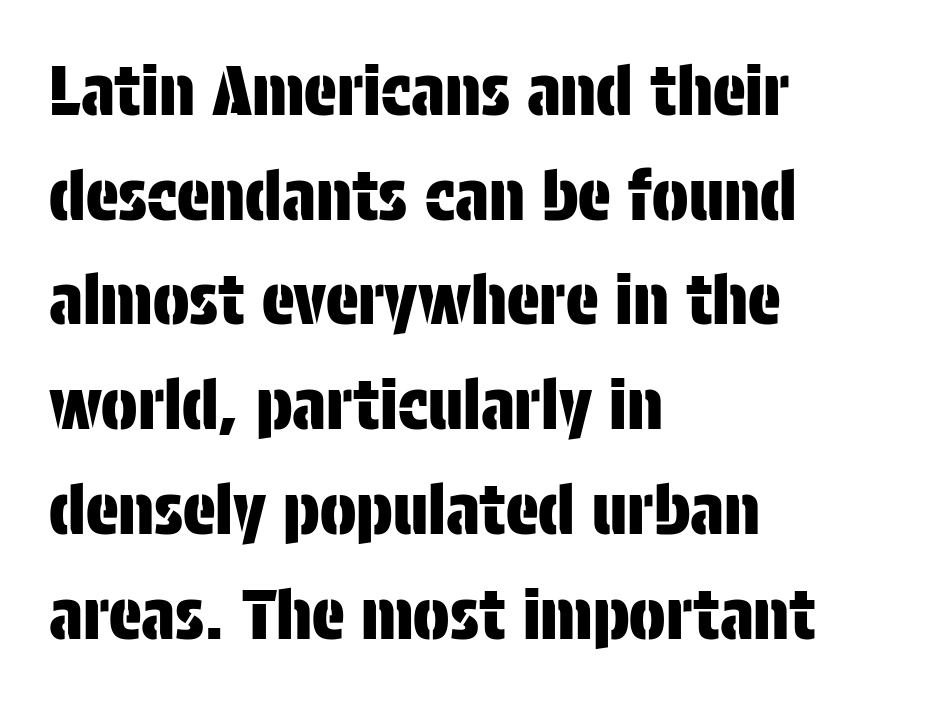
Q: Is the text italic (slanted)? A: No, it is upright.
Q: Is the typeface a serif or a sans-serif typeface? A: Sans-serif.
Q: Is the text underlined? A: No.
Q: How is the paragraph aligned? A: Left-aligned.
Q: Is the spacing between letters normal or unusually wide? A: Normal.
Q: Is the spacing between lines tight, normal or loose? A: Normal.
Q: Width (condensed, normal, or wide)? A: Condensed.
Q: Stroke contrast? A: Low.
Q: x-height? A: Large.
Q: Monospaced? A: No.
